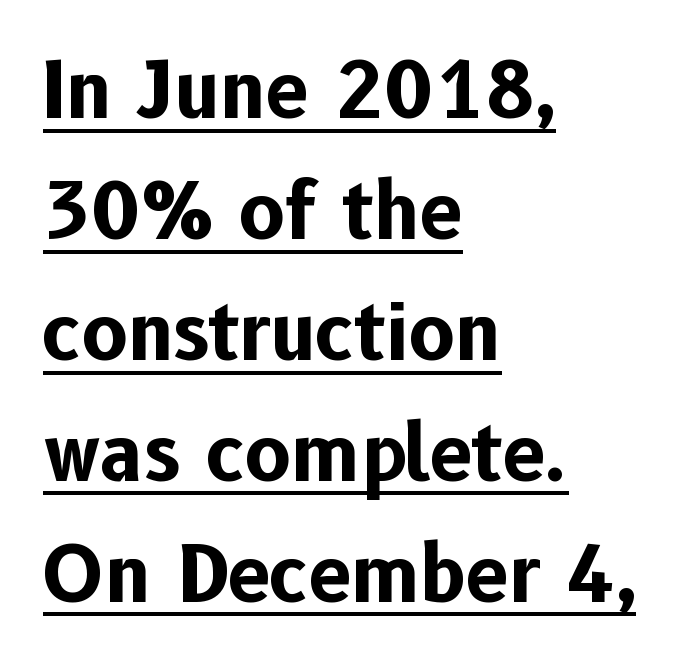
{"serif": "no", "italic": "no", "bold": "yes", "weight": "bold", "width": "normal", "stroke_contrast": "low", "x_height": "medium", "monospaced": "no", "underline": "yes", "align": "left", "line_spacing": "normal", "line_spacing_ratio": 1.57, "letter_spacing": "normal", "letter_spacing_em": 0.0, "glyph_px": 77}
